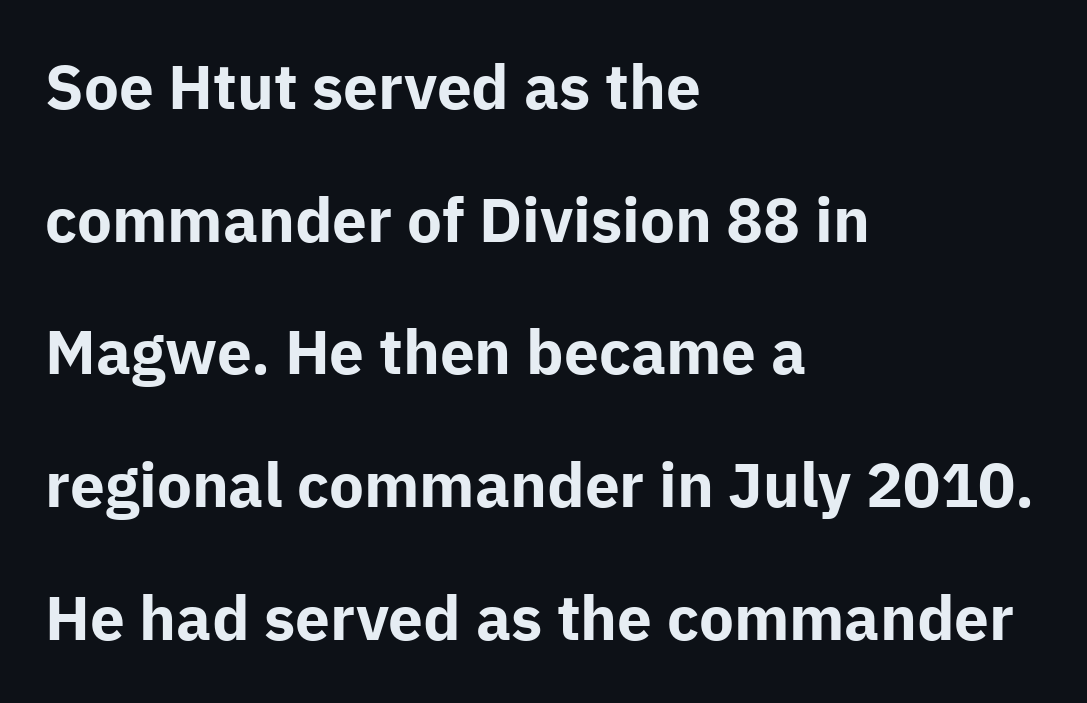
Nothing sits at the stroke ends, so this counts as sans-serif. Every row of glyphs begins at an identical x-position on the left. Think of a printed novel: that variable character pitch is what you see here. This sample uses plain, unmodified letter spacing. Stroke thickness is high; the sample reads as a true bold. Does the lettering tilt? It doesn't — this is upright.
